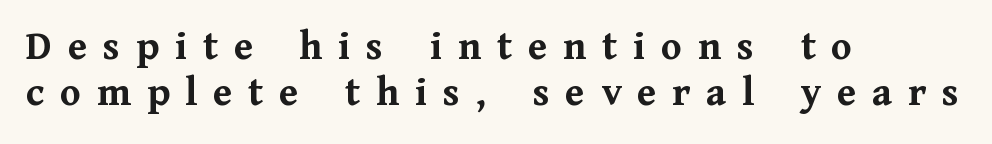
{"serif": "yes", "italic": "no", "bold": "yes", "weight": "semibold", "width": "normal", "stroke_contrast": "medium", "x_height": "medium", "monospaced": "no", "underline": "no", "align": "left", "line_spacing": "tight", "line_spacing_ratio": 1.1, "letter_spacing": "wide", "letter_spacing_em": 0.38, "glyph_px": 42}
